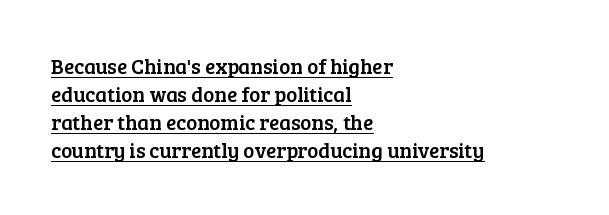
The image shows 21 px text type, upright; set left-aligned, normal line spacing (1.33x), normal letter spacing, underlined.
